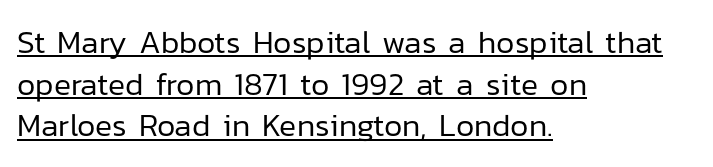
Q: Is the text bold? A: No.
Q: Is the text italic (slanted)? A: No, it is upright.
Q: Is the typeface a serif or a sans-serif typeface? A: Sans-serif.
Q: Is the text underlined? A: Yes.
Q: How is the paragraph aligned? A: Left-aligned.
Q: Is the spacing between letters normal or unusually wide? A: Normal.
Q: Is the spacing between lines tight, normal or loose? A: Normal.
Q: Width (condensed, normal, or wide)? A: Normal.
Q: Stroke contrast? A: Low.
Q: x-height? A: Medium.
Q: Monospaced? A: No.
